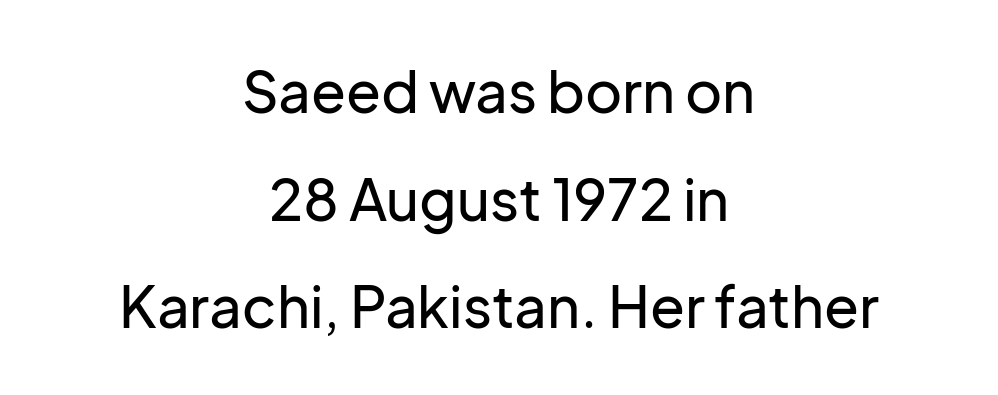
The font's upright variant was chosen for this text. The passage shown is typeset with a sans-serif family. The compositor balanced each line on the midline. Nothing unusual about the tracking: characters are spaced as the font intends. The area under the type is left untouched.
